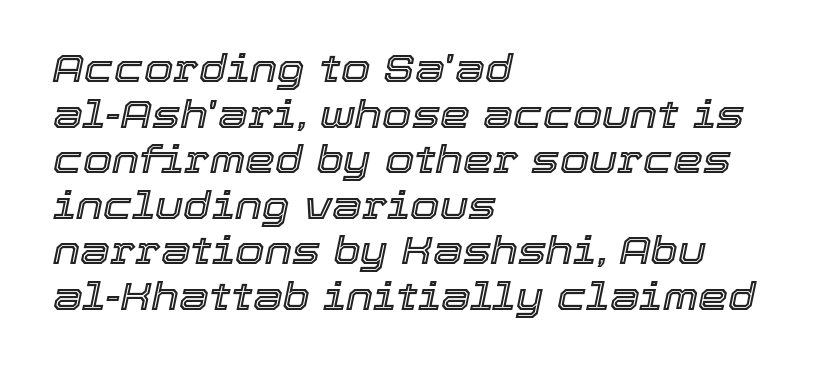
The image shows 38 px text type, italic (leaning right); set left-aligned, line spacing 1.2x, normal letter spacing, not underlined; a medium x-height.
